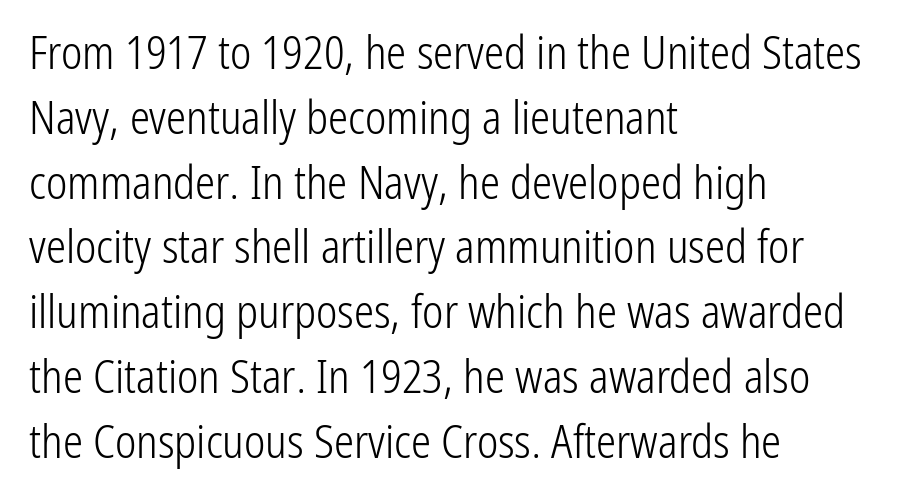
Q: Is the text bold? A: No.
Q: Is the text italic (slanted)? A: No, it is upright.
Q: Is the typeface a serif or a sans-serif typeface? A: Sans-serif.
Q: Is the text underlined? A: No.
Q: How is the paragraph aligned? A: Left-aligned.
Q: Is the spacing between letters normal or unusually wide? A: Normal.
Q: Is the spacing between lines tight, normal or loose? A: Normal.
Q: Width (condensed, normal, or wide)? A: Condensed.
Q: Stroke contrast? A: Low.
Q: x-height? A: Medium.
Q: Monospaced? A: No.
